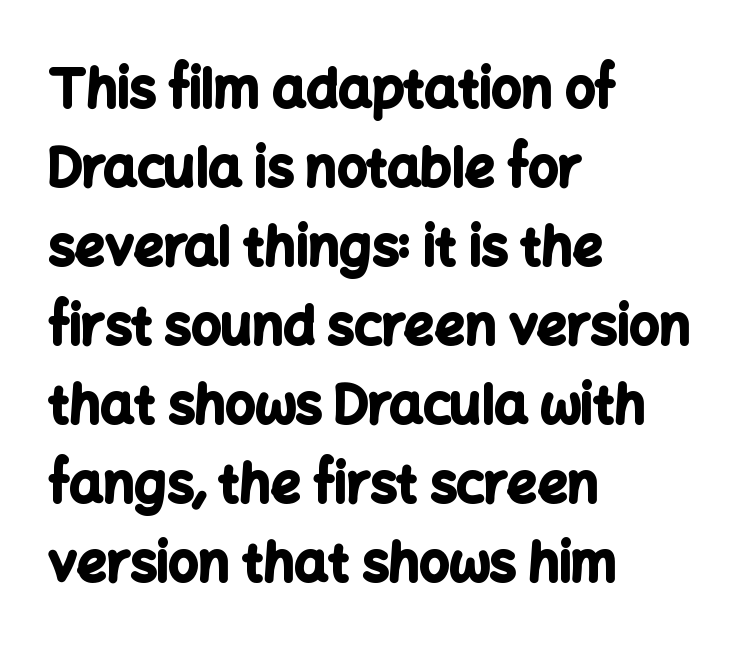
Q: Is the text bold? A: Yes.
Q: Is the text italic (slanted)? A: No, it is upright.
Q: Is the typeface a serif or a sans-serif typeface? A: Sans-serif.
Q: Is the text underlined? A: No.
Q: How is the paragraph aligned? A: Left-aligned.
Q: Is the spacing between letters normal or unusually wide? A: Normal.
Q: Is the spacing between lines tight, normal or loose? A: Normal.
Q: Width (condensed, normal, or wide)? A: Normal.
Q: Stroke contrast? A: Low.
Q: x-height? A: Medium.
Q: Monospaced? A: No.
